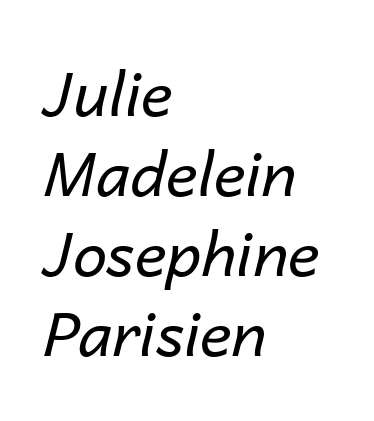
The font's italic variant was chosen for this text. Students, observe: this is what conventionally led text looks like. The line texture is even and compact thanks to regular tracking. Summary of weight: not heavy and not bold. A classic flush-left, rag-right setting is used for this passage.
